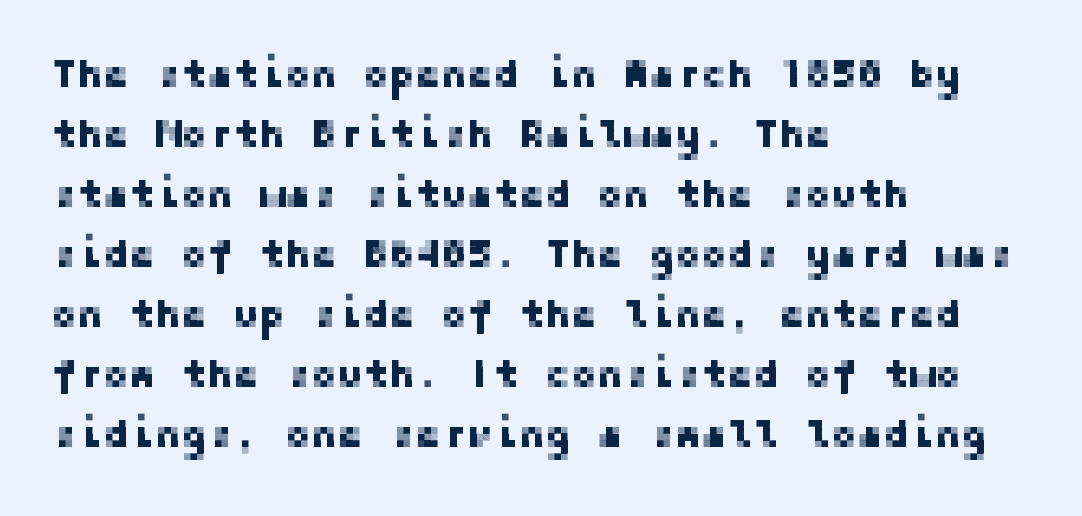
Q: Is the text italic (slanted)? A: No, it is upright.
Q: Is the typeface a serif or a sans-serif typeface? A: Sans-serif.
Q: Is the text underlined? A: No.
Q: How is the paragraph aligned? A: Left-aligned.
Q: Is the spacing between letters normal or unusually wide? A: Normal.
Q: Is the spacing between lines tight, normal or loose? A: Normal.
Q: Width (condensed, normal, or wide)? A: Normal.
Q: Stroke contrast? A: Low.
Q: x-height? A: Medium.
